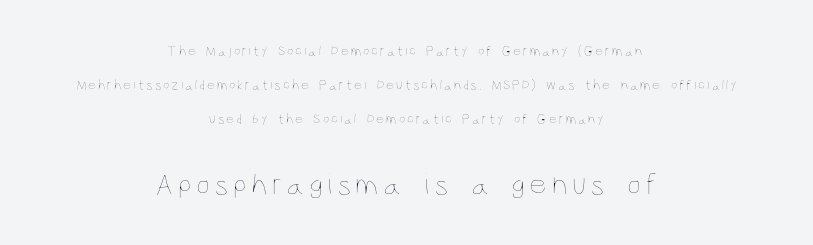
Q: Is the text bold? A: No.
Q: Is the text italic (slanted)? A: No, it is upright.
Q: Is the text underlined? A: No.
Q: How is the paragraph aligned? A: Centered.
Q: Is the spacing between lines tight, normal or loose? A: Loose.
Q: Which block of text is set in a larger size, the first (top) or the second (bottom)? A: The second (bottom) one.
Q: Width (condensed, normal, or wide)? A: Condensed.
Q: Stroke contrast? A: Low.
Q: x-height? A: Large.
Q: Monospaced? A: No.
